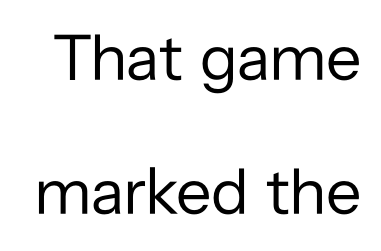
The image shows 65 px regular-weight sans-serif type, upright; set loose line spacing (2.06x), normal letter spacing, not underlined; low stroke contrast and a medium x-height.
